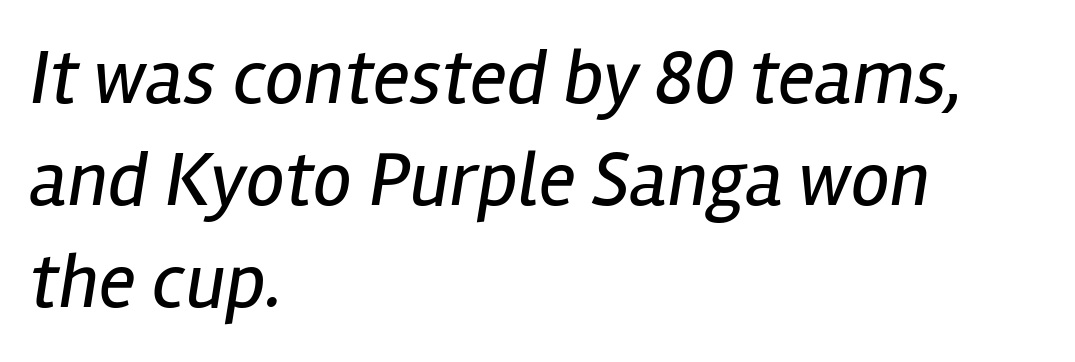
The image shows 78 px regular-weight, condensed type, italic (leaning right); set left-aligned, normal line spacing (1.31x), normal letter spacing, not underlined; low stroke contrast and a medium x-height.
